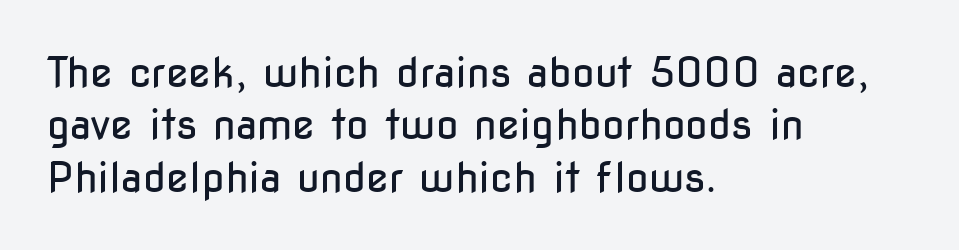
{"serif": "no", "italic": "no", "bold": "no", "weight": "regular", "width": "condensed", "stroke_contrast": "low", "x_height": "medium", "monospaced": "no", "underline": "no", "align": "left", "line_spacing": "normal", "line_spacing_ratio": 1.28, "letter_spacing": "normal", "letter_spacing_em": 0.0, "glyph_px": 41}
